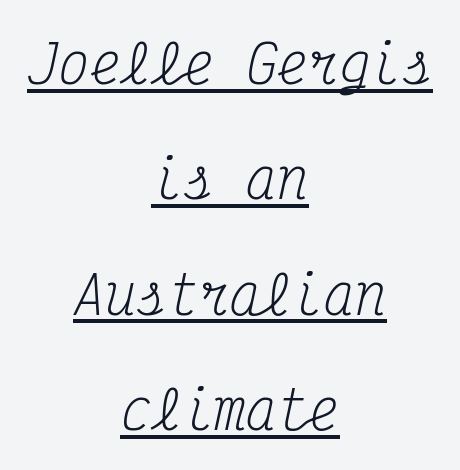
{"serif": "yes", "italic": "yes", "lean": "right", "slant_degrees": 12, "bold": "no", "weight": "regular", "width": "condensed", "stroke_contrast": "medium", "x_height": "medium", "monospaced": "yes", "underline": "yes", "align": "center", "line_spacing": "loose", "line_spacing_ratio": 2.22, "letter_spacing": "normal", "letter_spacing_em": 0.0, "glyph_px": 52}
